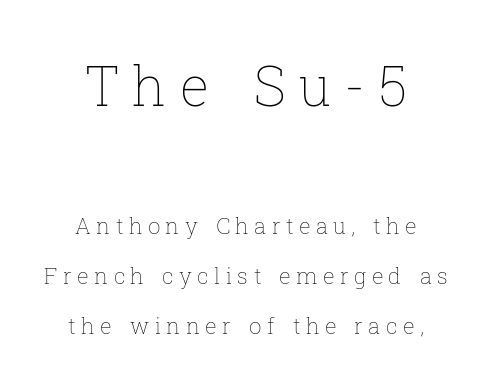
The image shows 55 px thin type, upright; set centered, loose line spacing (2.27x), unusually wide letter spacing (+0.24 em), not underlined; the first (top) block is 2.5x larger; low stroke contrast and a medium x-height.
